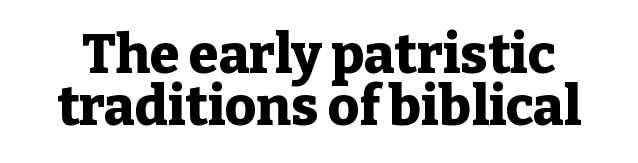
A roman cut, with each character standing at attention. Letters rest on an invisible, unmarked baseline. Here the designer chose a conventional face with non-uniform glyph widths. How are the letters spaced? Ordinarily, with no added tracking. Look at the bottom of the vertical strokes: they flare into serifs here.
